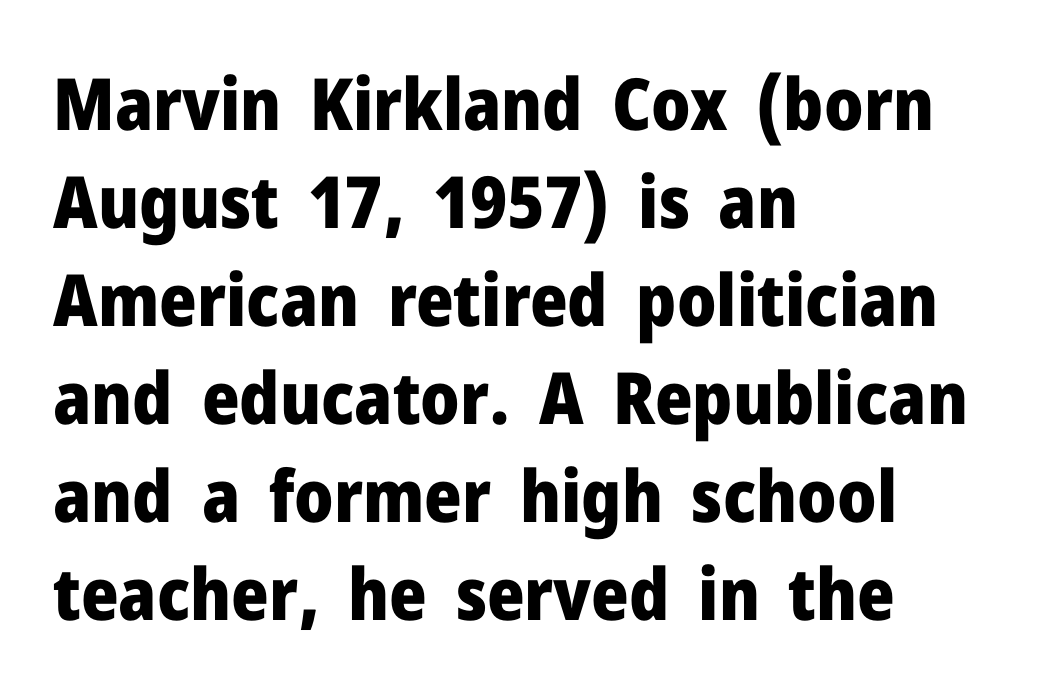
{"serif": "no", "italic": "no", "bold": "yes", "weight": "heavy", "width": "normal", "stroke_contrast": "low", "x_height": "medium", "monospaced": "no", "underline": "no", "align": "left", "line_spacing": "normal", "line_spacing_ratio": 1.36, "letter_spacing": "normal", "letter_spacing_em": 0.0, "glyph_px": 72}
